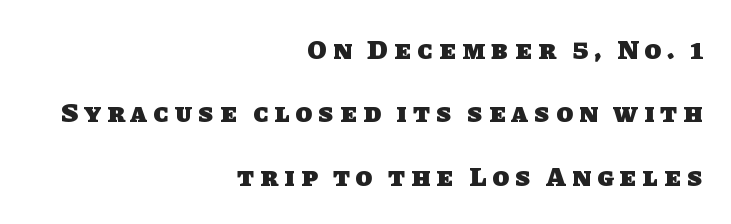
Q: Is the text bold? A: Yes.
Q: Is the text underlined? A: No.
Q: How is the paragraph aligned? A: Right-aligned.
Q: Is the spacing between letters normal or unusually wide? A: Unusually wide.
Q: Is the spacing between lines tight, normal or loose? A: Loose.
